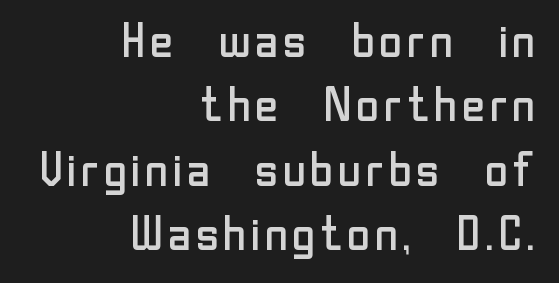
Q: Is the text bold? A: No.
Q: Is the text italic (slanted)? A: No, it is upright.
Q: Is the typeface a serif or a sans-serif typeface? A: Sans-serif.
Q: Is the text underlined? A: No.
Q: How is the paragraph aligned? A: Right-aligned.
Q: Is the spacing between letters normal or unusually wide? A: Normal.
Q: Is the spacing between lines tight, normal or loose? A: Normal.
Q: Width (condensed, normal, or wide)? A: Normal.
Q: Stroke contrast? A: Low.
Q: x-height? A: Medium.
Q: Monospaced? A: No.
